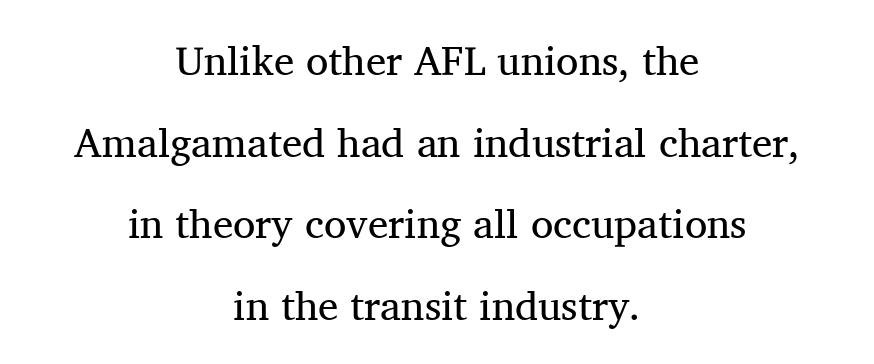
Q: Is the text bold? A: No.
Q: Is the text italic (slanted)? A: No, it is upright.
Q: Is the typeface a serif or a sans-serif typeface? A: Serif.
Q: Is the text underlined? A: No.
Q: How is the paragraph aligned? A: Centered.
Q: Is the spacing between letters normal or unusually wide? A: Normal.
Q: Is the spacing between lines tight, normal or loose? A: Loose.
Q: Width (condensed, normal, or wide)? A: Normal.
Q: Stroke contrast? A: Medium.
Q: x-height? A: Medium.
Q: Monospaced? A: No.
